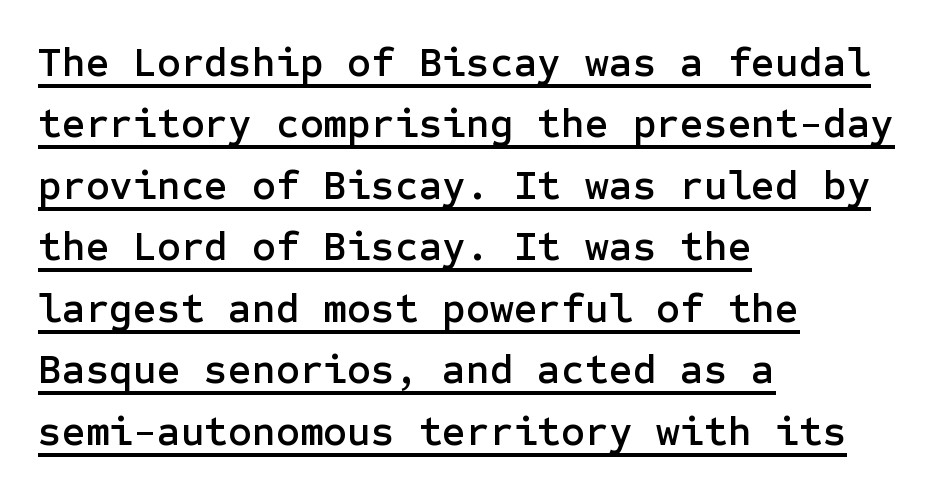
The image shows 41 px sans-serif type, upright; set left-aligned, normal line spacing (1.5x), normal letter spacing, underlined; low stroke contrast and a medium x-height.
